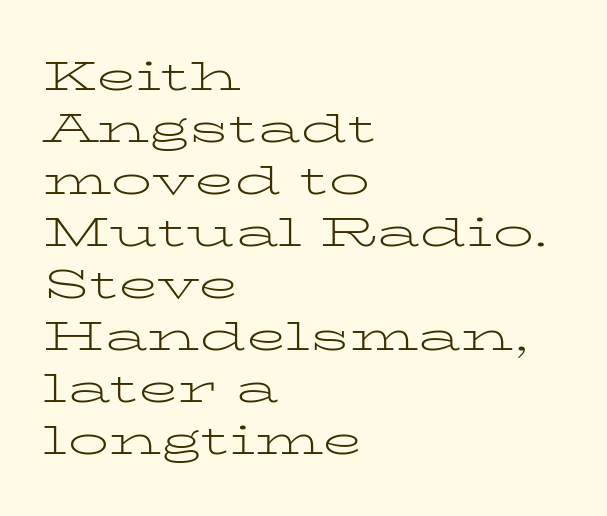
{"serif": "yes", "italic": "no", "bold": "no", "weight": "light", "width": "wide", "stroke_contrast": "low", "x_height": "medium", "monospaced": "no", "underline": "no", "align": "left", "line_spacing": "normal", "line_spacing_ratio": 1.27, "letter_spacing": "normal", "letter_spacing_em": 0.0, "glyph_px": 41}
